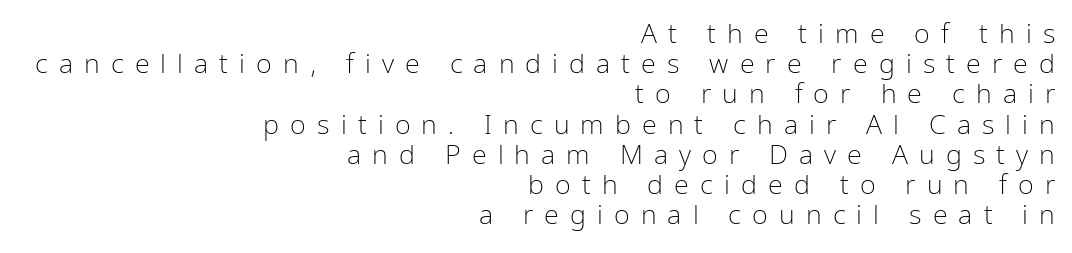
Short and long lines alike share a common ending point at right. This sample uses expanded letter spacing, leaving extra air between glyphs. The string is rendered with underlining switched off. Each stroke keeps to a modest, everyday thickness or less.
